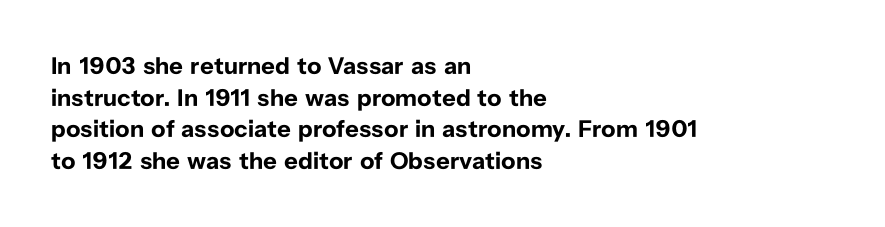
The image shows 24 px bold type, upright; set left-aligned, normal line spacing (1.32x), normal letter spacing, not underlined.
